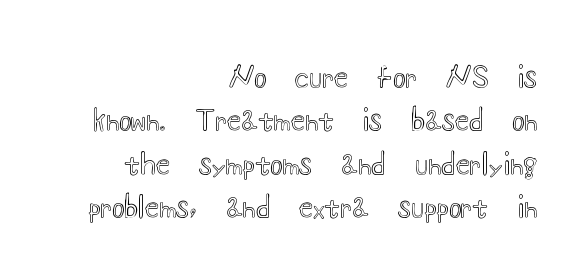
The image shows 29 px wide type, upright; set right-aligned, normal line spacing (1.5x), normal letter spacing, not underlined; a small x-height.
